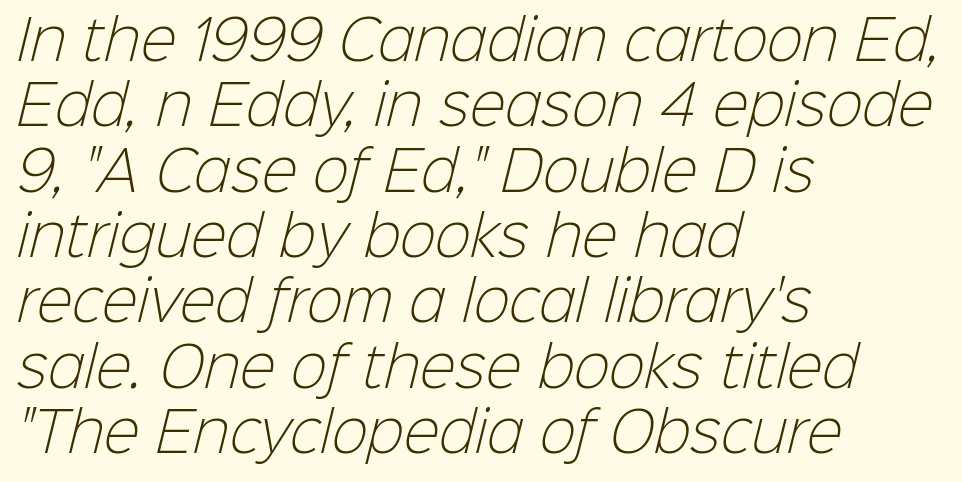
Is the letter spacing exaggerated? No — it looks like the ordinary default. Weight: regular or lighter. Here the designer chose a conventional face with non-uniform glyph widths. Every row of glyphs begins at an identical x-position on the left.
